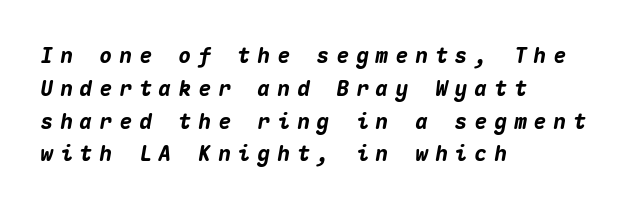
The image shows 21 px bold type, italic (leaning right); set left-aligned, normal line spacing (1.56x), unusually wide letter spacing (+0.34 em), not underlined.
